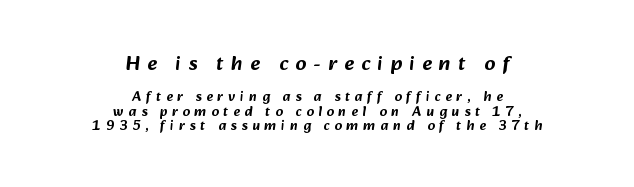
The image shows 21 px text type; set centered, tight line spacing (1.03x), unusually wide letter spacing (+0.35 em), not underlined; the first (top) block is 1.5x larger.
